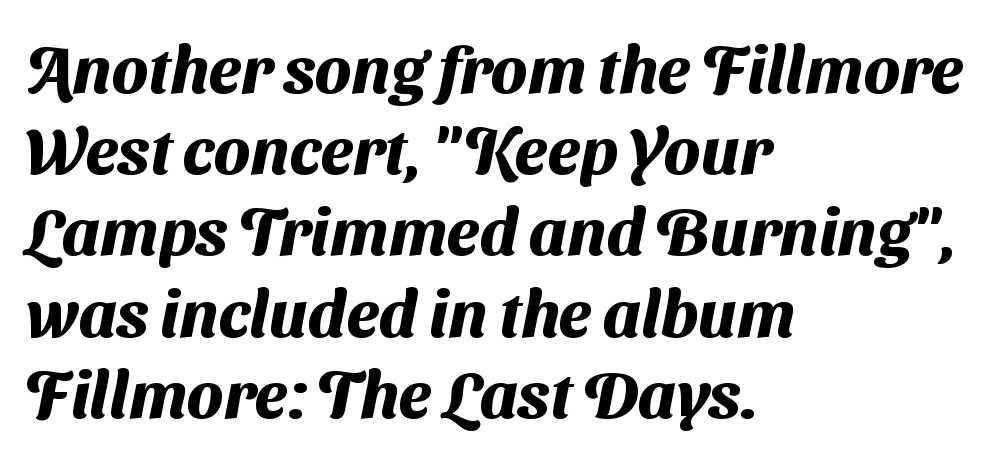
{"serif": "no", "bold": "yes", "weight": "heavy", "width": "normal", "stroke_contrast": "medium", "x_height": "medium", "monospaced": "no", "underline": "no", "align": "left", "line_spacing_ratio": 1.23, "letter_spacing": "normal", "letter_spacing_em": 0.0, "glyph_px": 66}
